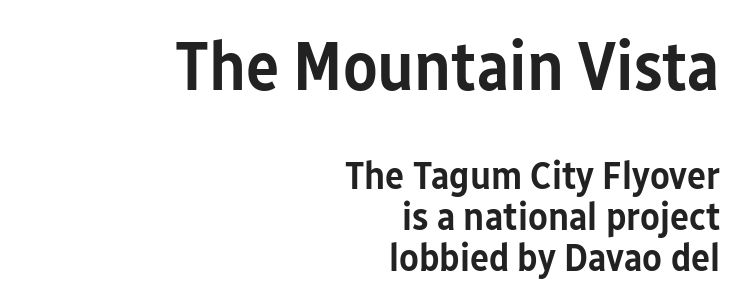
{"serif": "no", "italic": "no", "bold": "semi", "weight": "semibold", "width": "condensed", "stroke_contrast": "low", "x_height": "medium", "monospaced": "no", "underline": "no", "align": "right", "line_spacing": "tight", "line_spacing_ratio": 1.03, "letter_spacing": "normal", "letter_spacing_em": 0.0, "larger_block": "first", "size_ratio": 1.75, "glyph_px": 70}
